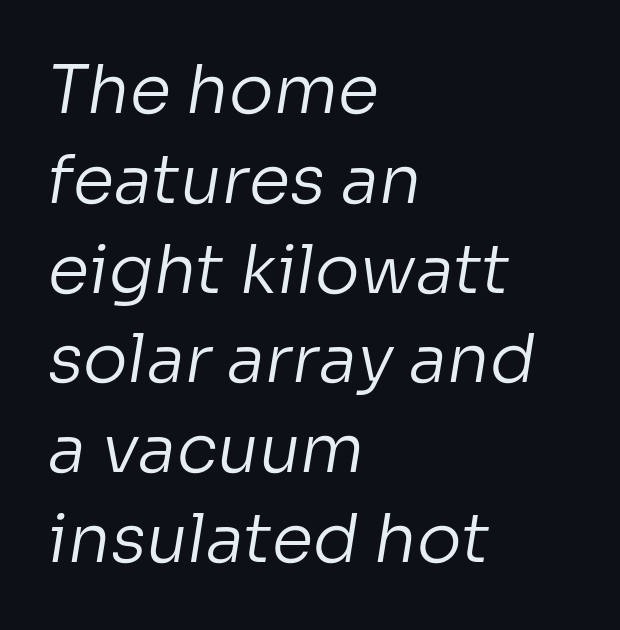
Q: Is the text bold? A: No.
Q: Is the typeface a serif or a sans-serif typeface? A: Sans-serif.
Q: Is the text underlined? A: No.
Q: How is the paragraph aligned? A: Left-aligned.
Q: Is the spacing between letters normal or unusually wide? A: Normal.
Q: Is the spacing between lines tight, normal or loose? A: Normal.
Q: Width (condensed, normal, or wide)? A: Normal.
Q: Stroke contrast? A: Low.
Q: x-height? A: Medium.
Q: Monospaced? A: No.
